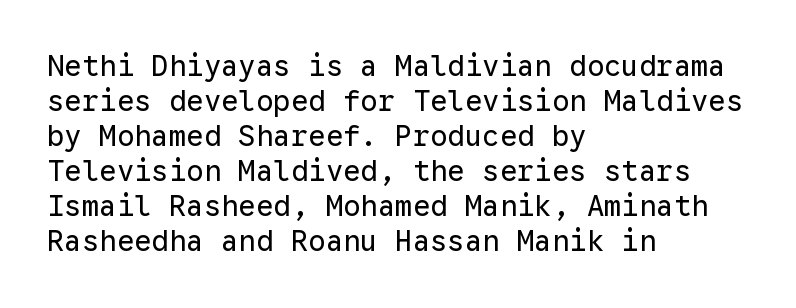
The type is set solid horizontally, with unmodified tracking. Monospaced: the letters line up in strict vertical columns. Nope, not italic — everything's standing straight. Has an underline been added? It has not. The weight tops out at a normal text grade.
